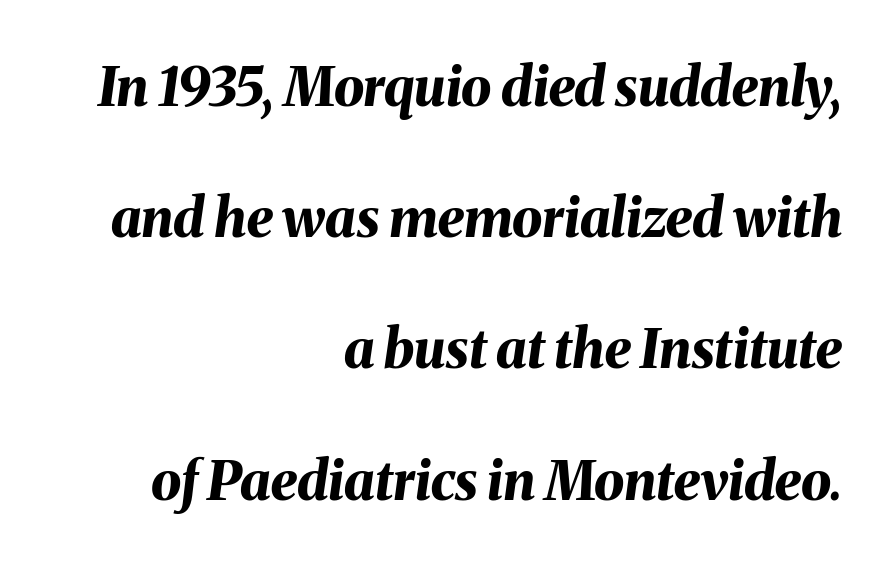
This block would shrink considerably if given ordinary leading; it's expanded now. Does the lettering tilt? It does — this is italic. This rendering uses right alignment, leaving the left contour irregular. Typesetter's note: full bold, strokes at maximum text heaviness. Default kerning and tracking; the words read as compact shapes. Underline: absent.
